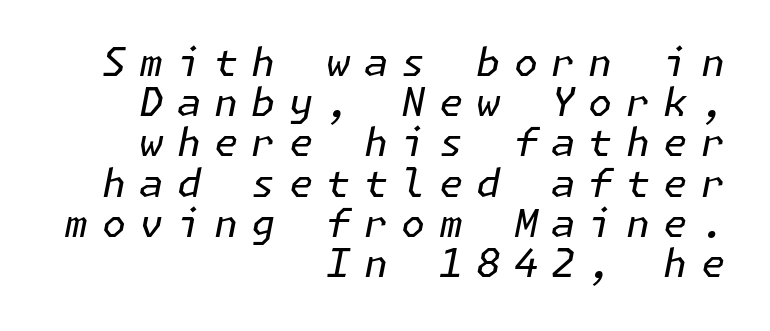
{"italic": "yes", "lean": "right", "slant_degrees": 11, "bold": "no", "weight": "regular", "width": "normal", "stroke_contrast": "low", "x_height": "medium", "underline": "no", "align": "right", "line_spacing": "tight", "line_spacing_ratio": 1.03, "letter_spacing": "wide", "letter_spacing_em": 0.34, "glyph_px": 39}
